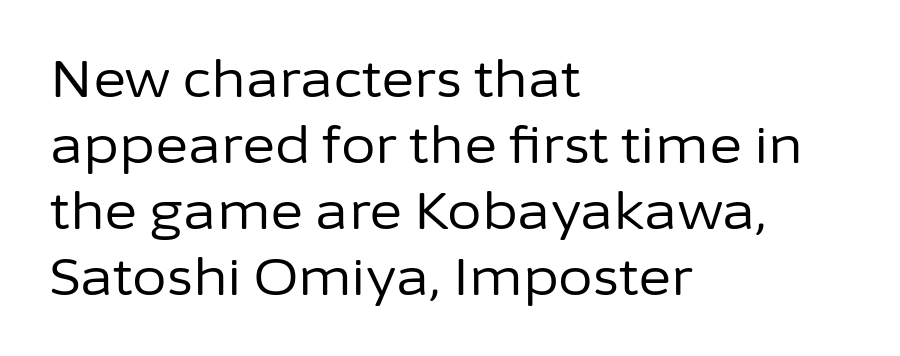
The image shows 50 px regular-weight sans-serif type, upright; set left-aligned, normal line spacing (1.32x), normal letter spacing, not underlined; low stroke contrast and a medium x-height.
